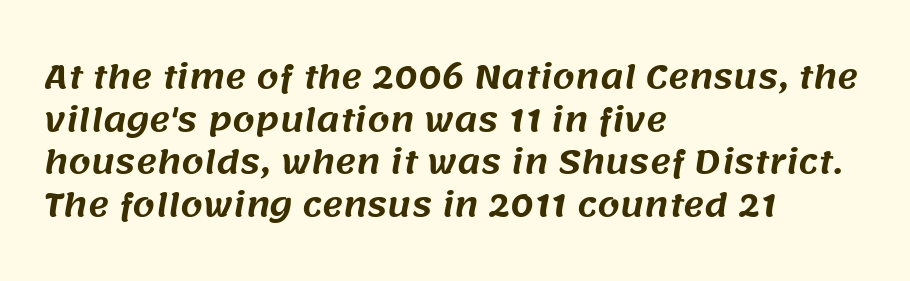
{"serif": "no", "width": "normal", "stroke_contrast": "medium", "x_height": "large", "monospaced": "no", "underline": "no", "align": "left", "line_spacing": "normal", "line_spacing_ratio": 1.33, "letter_spacing": "normal", "letter_spacing_em": 0.0, "glyph_px": 32}
